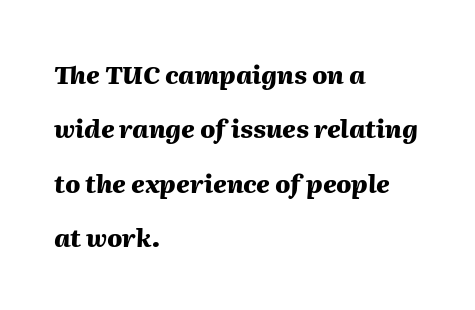
Q: Is the text bold? A: Yes.
Q: Is the text italic (slanted)? A: Yes, it leans right by about 2 degrees.
Q: Is the text underlined? A: No.
Q: How is the paragraph aligned? A: Left-aligned.
Q: Is the spacing between letters normal or unusually wide? A: Normal.
Q: Is the spacing between lines tight, normal or loose? A: Loose.
